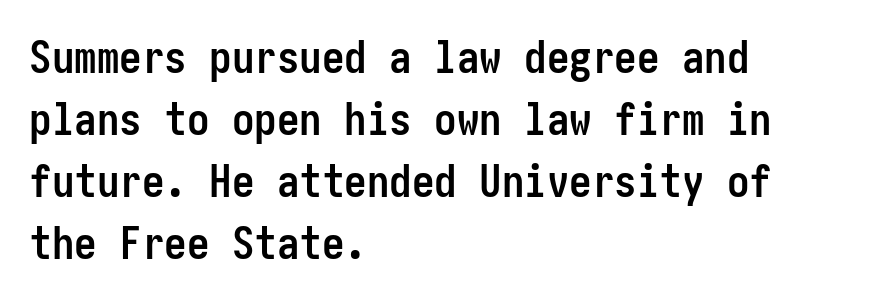
Observe the absence of serifs on each vertical stroke in this sample. The letters sit at their default tracking, neither squeezed nor spread. Where is the straight margin? On the left. Compared with typical paragraphs, the rows here are spaced about the same. The space beneath each line is pristine and unruled.
